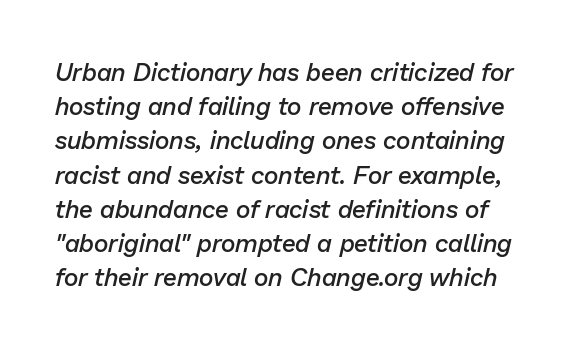
These words are printed semibold, heavier than regular yet not bold. Tracking value appears to be zero — textbook default spacing. Reading down the column, the eye jumps a familiar distance to each next line. Words float on clear page, feet unadorned. The glyphs look as if they've been sheared to an angle.
